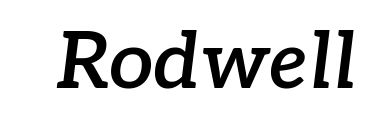
{"serif": "yes", "italic": "yes", "lean": "right", "slant_degrees": 7, "bold": "semi", "weight": "semibold", "width": "normal", "stroke_contrast": "low", "x_height": "medium", "monospaced": "no", "underline": "no", "letter_spacing": "normal", "letter_spacing_em": 0.0, "glyph_px": 79}
